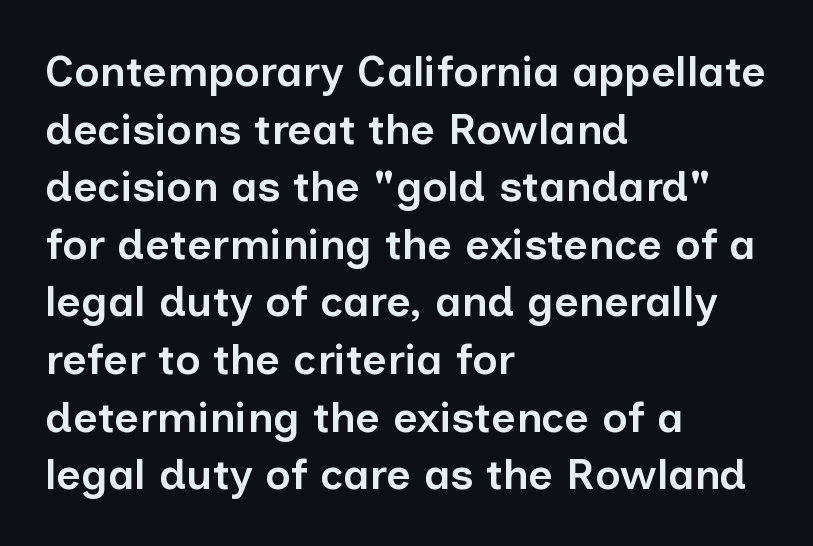
Has an underline been added? It has not. The horizontal fit of the characters is conventional and even. Does the lettering tilt? It doesn't — this is upright. These lines are rendered in a variable-pitch font. Vertical spacing — default.
